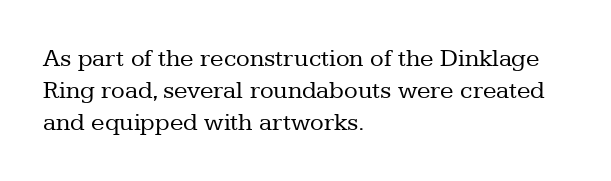
Q: Is the text bold? A: No.
Q: Is the text italic (slanted)? A: No, it is upright.
Q: Is the text underlined? A: No.
Q: How is the paragraph aligned? A: Left-aligned.
Q: Is the spacing between letters normal or unusually wide? A: Normal.
Q: Is the spacing between lines tight, normal or loose? A: Normal.
